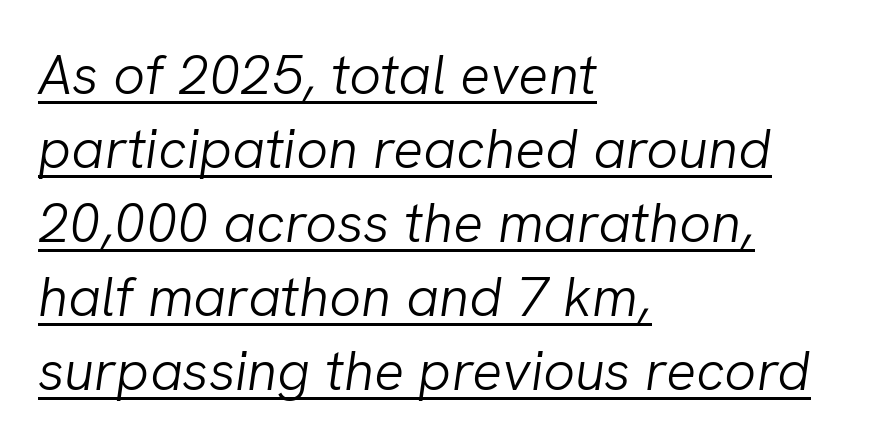
Q: Is the text bold? A: No.
Q: Is the text italic (slanted)? A: Yes, it leans right by about 8 degrees.
Q: Is the text underlined? A: Yes.
Q: How is the paragraph aligned? A: Left-aligned.
Q: Is the spacing between letters normal or unusually wide? A: Normal.
Q: Is the spacing between lines tight, normal or loose? A: Normal.
Q: Width (condensed, normal, or wide)? A: Normal.
Q: Stroke contrast? A: Low.
Q: x-height? A: Medium.
Q: Monospaced? A: No.
